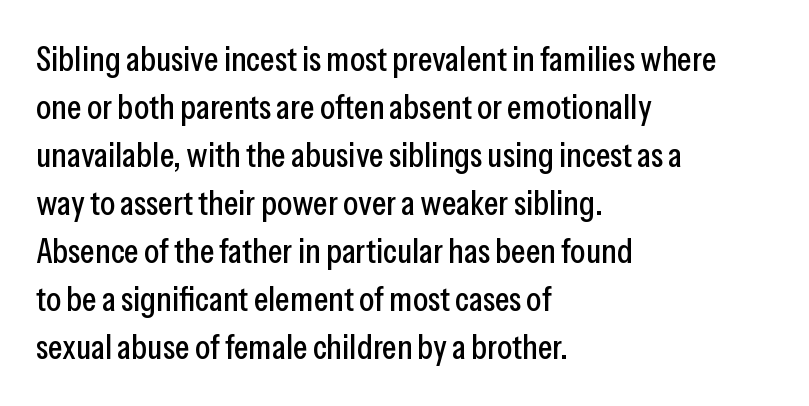
You could call the tracking neutral — neither tight nor loose. Here the designer chose a conventional face with non-uniform glyph widths. What's the leading like? Ordinary, nothing unusual. The lettering stays uniformly vertical, giving the passage a roman look. Beneath every word, the page is bare.
